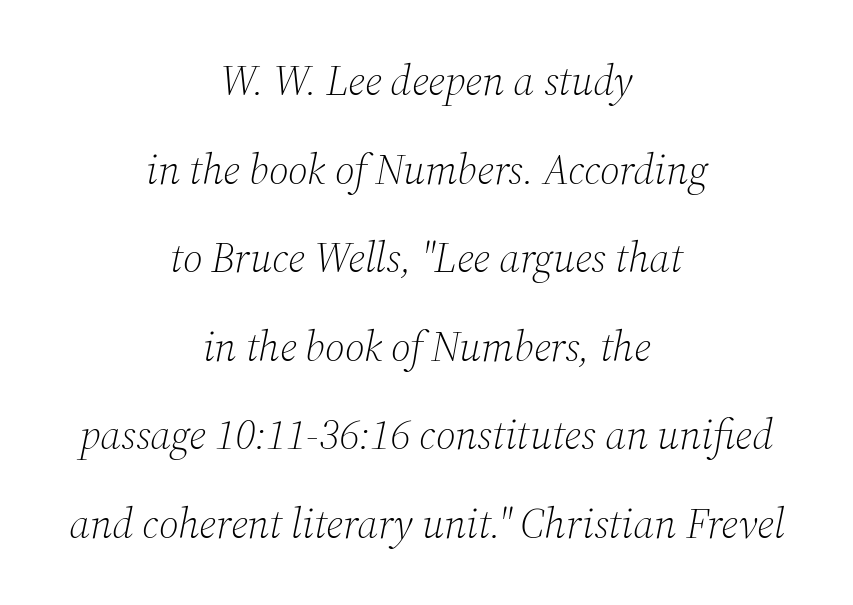
The image shows 42 px light serif type, italic (leaning right); set centered, loose line spacing (2.11x), normal letter spacing, not underlined; medium stroke contrast and a medium x-height.
